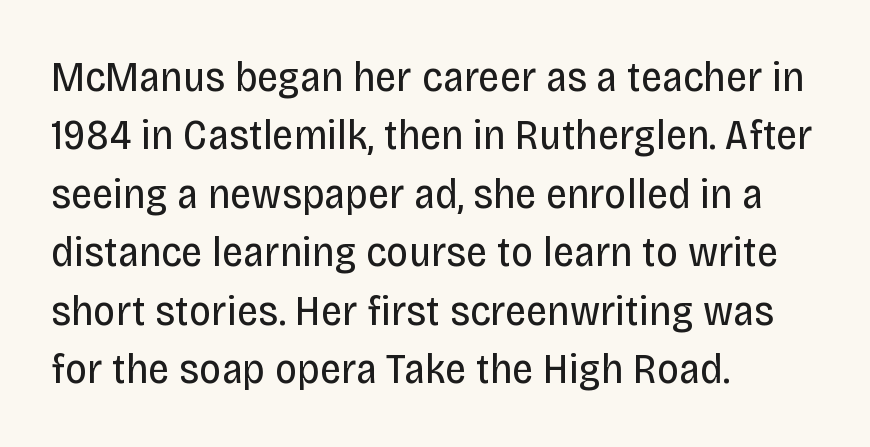
The image shows 43 px regular-weight, condensed sans-serif type, upright; set left-aligned, normal line spacing (1.36x), normal letter spacing, not underlined; low stroke contrast and a large x-height.
